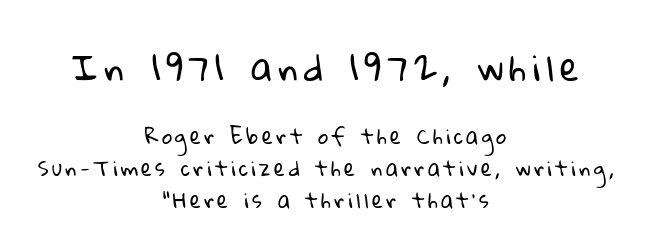
Q: Is the text bold? A: No.
Q: Is the typeface a serif or a sans-serif typeface? A: Sans-serif.
Q: Is the text underlined? A: No.
Q: How is the paragraph aligned? A: Centered.
Q: Is the spacing between lines tight, normal or loose? A: Normal.
Q: Which block of text is set in a larger size, the first (top) or the second (bottom)? A: The first (top) one.
Q: Width (condensed, normal, or wide)? A: Normal.
Q: Stroke contrast? A: Low.
Q: x-height? A: Medium.
Q: Monospaced? A: No.
